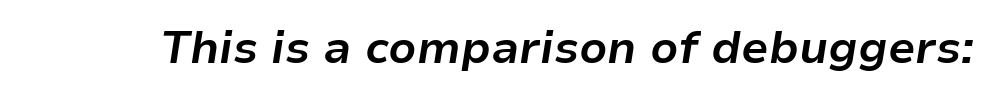
{"italic": "yes", "lean": "right", "slant_degrees": 9, "bold": "yes", "weight": "bold", "width": "normal", "stroke_contrast": "low", "x_height": "medium", "monospaced": "no", "underline": "no", "letter_spacing": "normal", "letter_spacing_em": 0.0, "glyph_px": 45}
